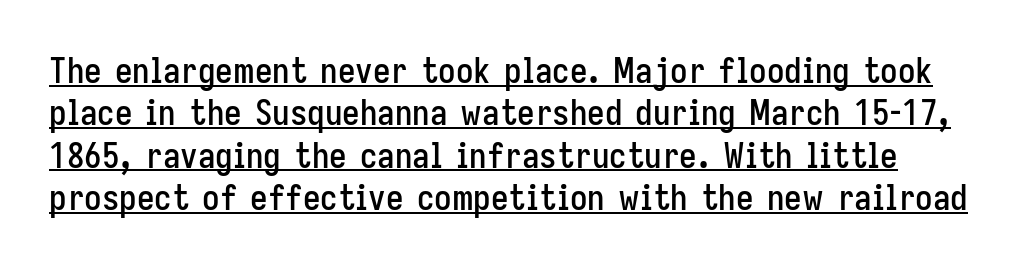
The lettering stays uniformly vertical, giving the passage a roman look. A sans-serif font was chosen for this passage. The typesetter has applied underlining to the passage shown. Each letter keeps its own natural width here, so spacing adapts to shape. There is no visible air inserted between adjacent glyphs.
